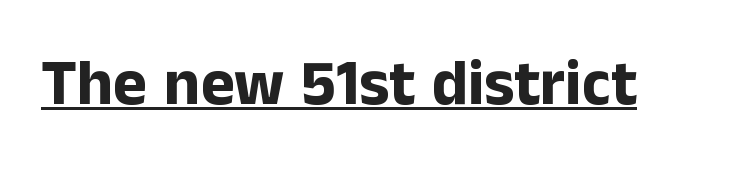
{"serif": "no", "italic": "no", "bold": "yes", "weight": "bold", "width": "normal", "stroke_contrast": "low", "x_height": "medium", "monospaced": "no", "underline": "yes", "letter_spacing": "normal", "letter_spacing_em": 0.0, "glyph_px": 64}
